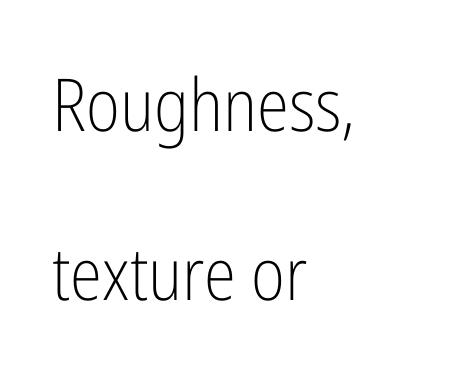
Q: Is the text bold? A: No.
Q: Is the text italic (slanted)? A: No, it is upright.
Q: Is the typeface a serif or a sans-serif typeface? A: Sans-serif.
Q: Is the text underlined? A: No.
Q: How is the paragraph aligned? A: Left-aligned.
Q: Is the spacing between letters normal or unusually wide? A: Normal.
Q: Is the spacing between lines tight, normal or loose? A: Loose.
Q: Width (condensed, normal, or wide)? A: Condensed.
Q: Stroke contrast? A: Low.
Q: x-height? A: Medium.
Q: Monospaced? A: No.
